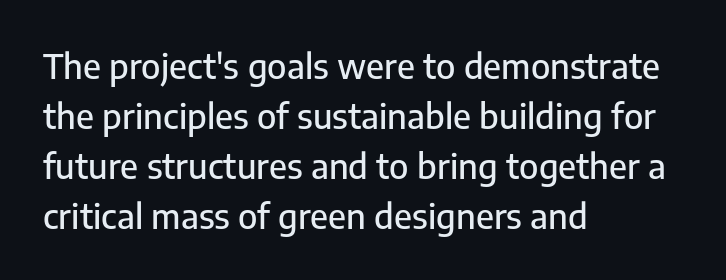
Q: Is the text italic (slanted)? A: No, it is upright.
Q: Is the typeface a serif or a sans-serif typeface? A: Sans-serif.
Q: Is the text underlined? A: No.
Q: How is the paragraph aligned? A: Left-aligned.
Q: Is the spacing between letters normal or unusually wide? A: Normal.
Q: Is the spacing between lines tight, normal or loose? A: Normal.
Q: Width (condensed, normal, or wide)? A: Normal.
Q: Stroke contrast? A: Low.
Q: x-height? A: Medium.
Q: Monospaced? A: No.
